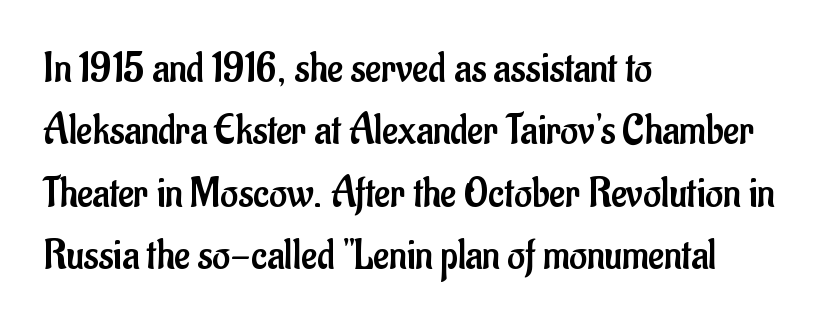
Q: Is the text bold? A: No.
Q: Is the text italic (slanted)? A: No, it is upright.
Q: Is the typeface a serif or a sans-serif typeface? A: Sans-serif.
Q: Is the text underlined? A: No.
Q: How is the paragraph aligned? A: Left-aligned.
Q: Is the spacing between letters normal or unusually wide? A: Normal.
Q: Is the spacing between lines tight, normal or loose? A: Normal.
Q: Width (condensed, normal, or wide)? A: Condensed.
Q: Stroke contrast? A: Low.
Q: x-height? A: Small.
Q: Monospaced? A: No.
